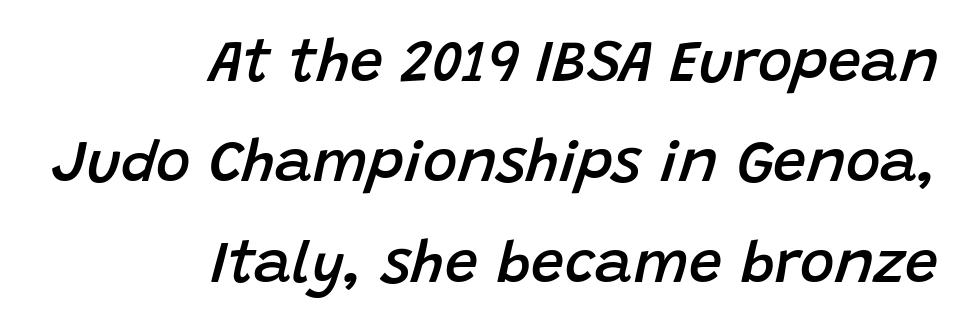
Q: Is the text bold? A: Semi-bold.
Q: Is the text italic (slanted)? A: Yes, it leans right by about 15 degrees.
Q: Is the text underlined? A: No.
Q: How is the paragraph aligned? A: Right-aligned.
Q: Is the spacing between letters normal or unusually wide? A: Normal.
Q: Is the spacing between lines tight, normal or loose? A: Normal.
Q: Width (condensed, normal, or wide)? A: Normal.
Q: Stroke contrast? A: Low.
Q: x-height? A: Large.
Q: Monospaced? A: No.
